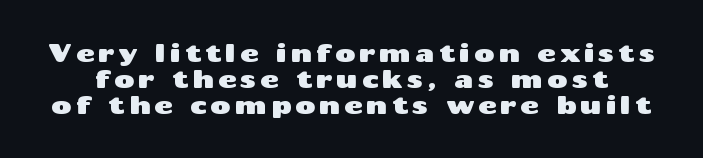
Q: Is the text italic (slanted)? A: No, it is upright.
Q: Is the text underlined? A: No.
Q: Is the spacing between lines tight, normal or loose? A: Tight.
